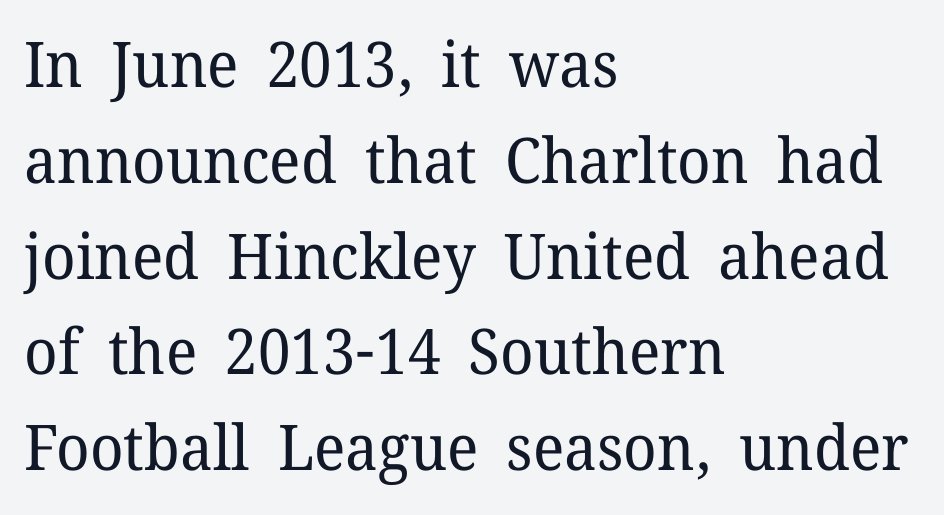
Reading down the column, the eye jumps a familiar distance to each next line. A bare baseline throughout the passage. Upright lettering throughout. Letterform terminals end in serifs throughout the passage. Varying glyph widths throughout — classic text-font behaviour. The compositor pushed each line to the left boundary.
